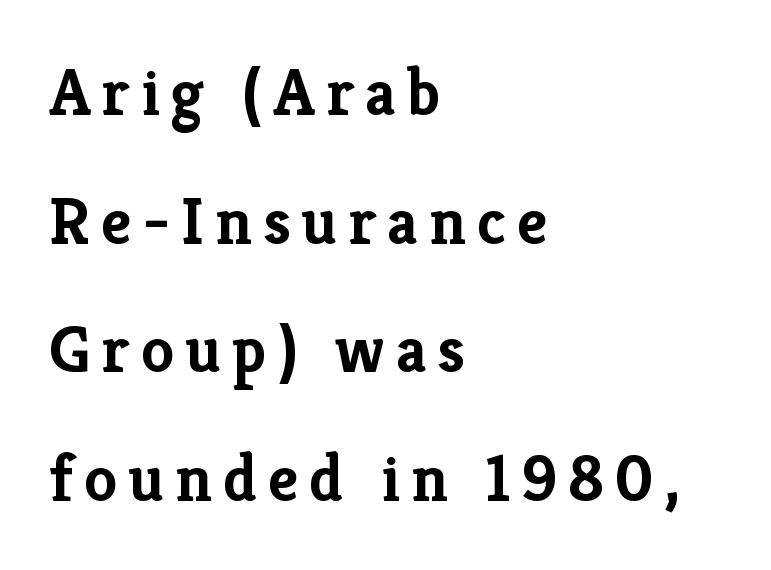
{"serif": "yes", "italic": "no", "bold": "yes", "weight": "semibold", "width": "normal", "stroke_contrast": "low", "x_height": "medium", "monospaced": "no", "underline": "no", "align": "left", "line_spacing": "loose", "line_spacing_ratio": 1.92, "glyph_px": 67}
